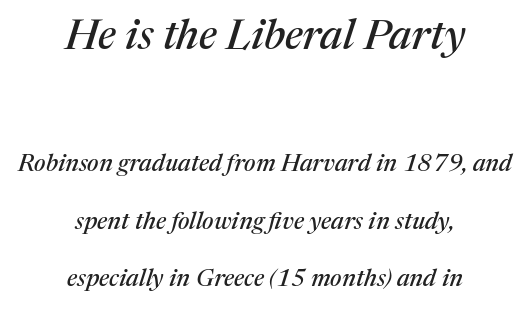
The image shows 42 px serif type, italic (leaning right); set centered, loose line spacing (2.41x), normal letter spacing, not underlined; the first (top) block is 1.75x larger; medium stroke contrast and a medium x-height.
